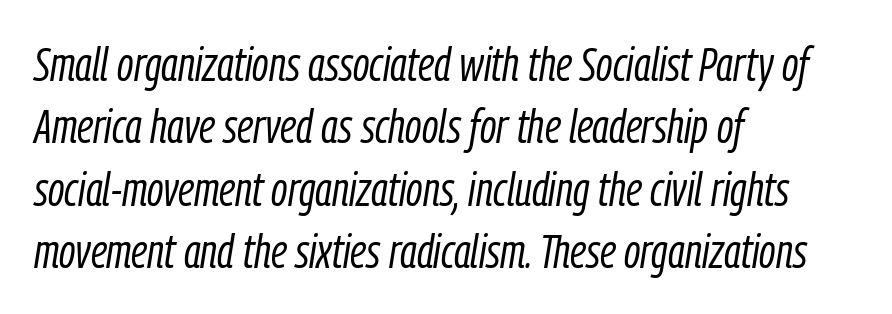
The image shows 48 px light, condensed type, italic (leaning right); set left-aligned, normal line spacing (1.3x), normal letter spacing, not underlined; low stroke contrast and a medium x-height.
